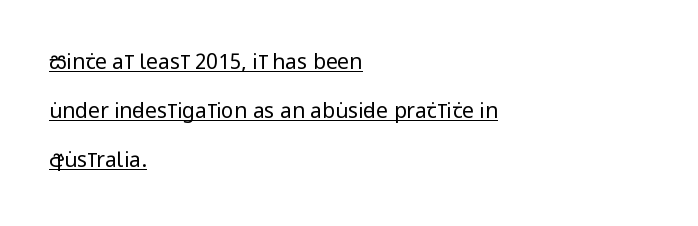
The passage shown has conventional tracking throughout. The passage is arranged the way most books set body copy — flush left. Rows of type keep a wide berth in the vertical direction. You can tell it's not italic because the verticals are truly vertical. Vertical stems look standard width or narrower in stroke.
